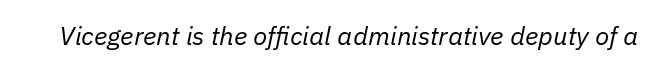
The image shows 26 px text type, italic (leaning right); set normal letter spacing, not underlined.
